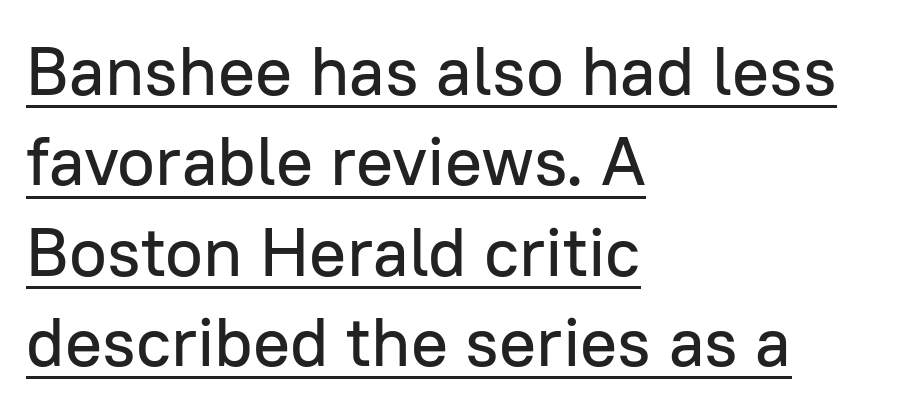
The image shows 69 px sans-serif type, upright; set left-aligned, normal line spacing (1.31x), normal letter spacing, underlined; low stroke contrast and a medium x-height.
